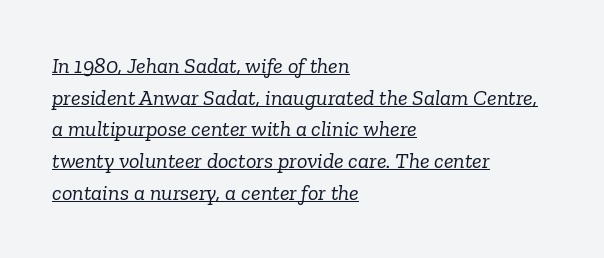
The image shows 22 px text type, italic (leaning right); set left-aligned, normal line spacing (1.44x), normal letter spacing, underlined.
